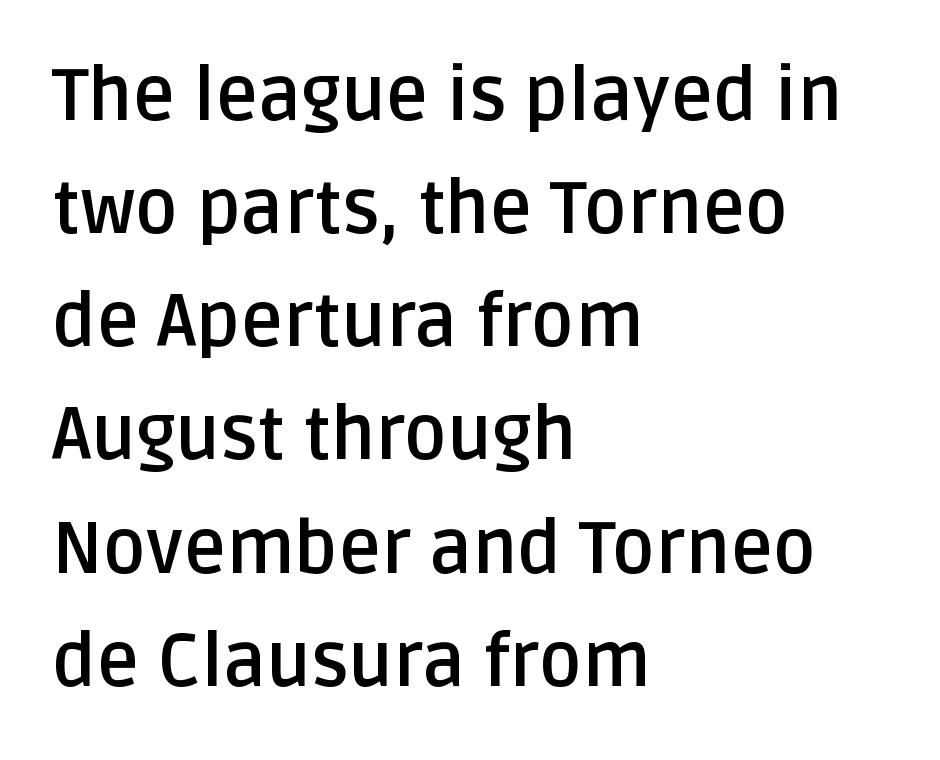
The image shows 73 px semibold sans-serif type, upright; set left-aligned, normal line spacing (1.55x), normal letter spacing, not underlined; low stroke contrast and a large x-height.
